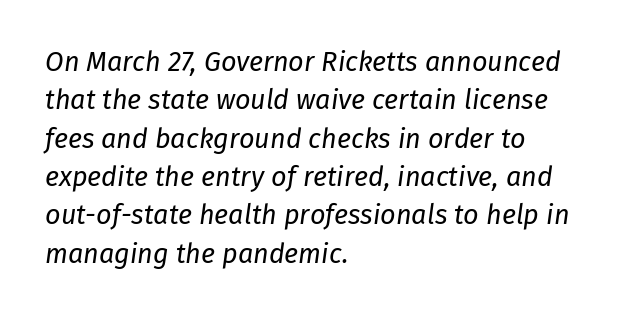
Compared with typical paragraphs, the rows here are spaced about the same. Letters rest on an invisible, unmarked baseline. A typesetter would mark this as italic. These lines are set flush left with a ragged right edge. Caption: face not bold, strokes unweighted.
